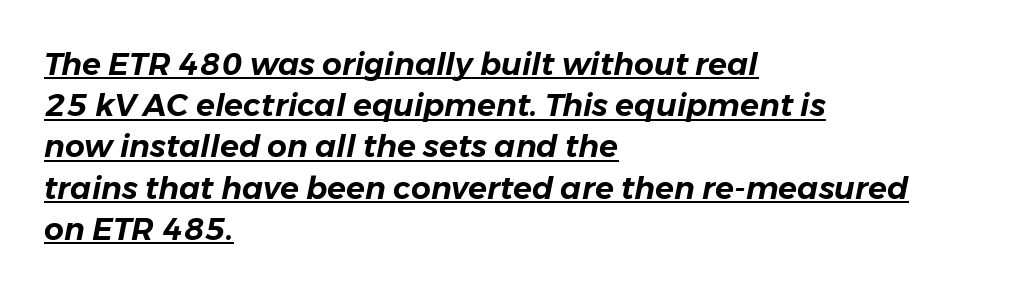
Q: Is the text italic (slanted)? A: Yes, it leans right by about 11 degrees.
Q: Is the text underlined? A: Yes.
Q: How is the paragraph aligned? A: Left-aligned.
Q: Is the spacing between letters normal or unusually wide? A: Normal.
Q: Is the spacing between lines tight, normal or loose? A: Normal.
Q: Width (condensed, normal, or wide)? A: Normal.
Q: Stroke contrast? A: Low.
Q: x-height? A: Medium.
Q: Monospaced? A: No.
